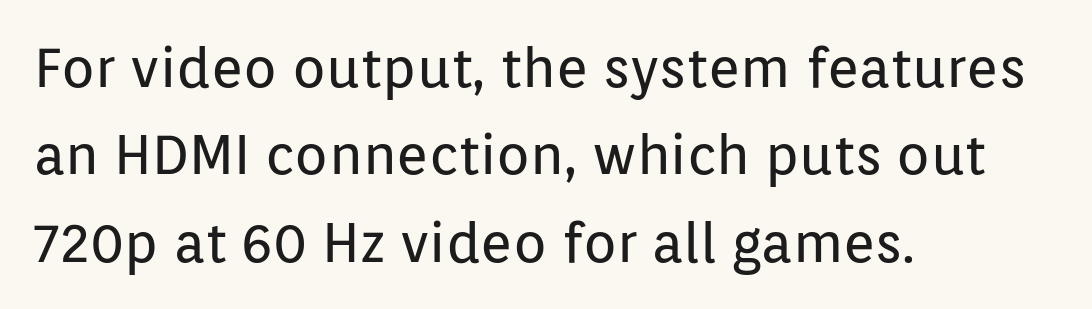
The image shows 55 px regular-weight sans-serif type, upright; set left-aligned, normal line spacing (1.59x), normal letter spacing, not underlined; low stroke contrast and a medium x-height.
